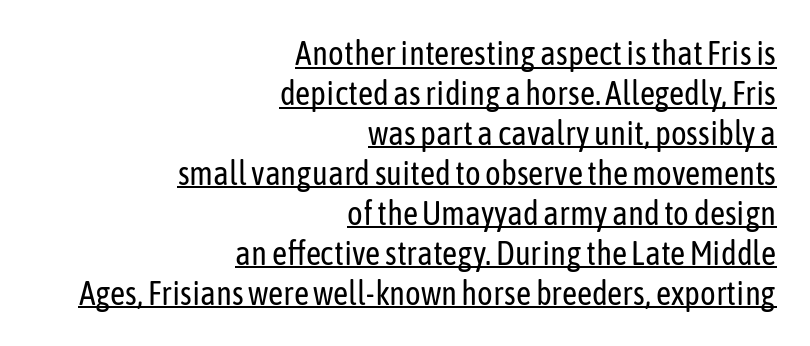
Q: Is the text bold? A: No.
Q: Is the text italic (slanted)? A: No, it is upright.
Q: Is the typeface a serif or a sans-serif typeface? A: Sans-serif.
Q: Is the text underlined? A: Yes.
Q: How is the paragraph aligned? A: Right-aligned.
Q: Is the spacing between letters normal or unusually wide? A: Normal.
Q: Width (condensed, normal, or wide)? A: Condensed.
Q: Stroke contrast? A: Low.
Q: x-height? A: Medium.
Q: Monospaced? A: No.
